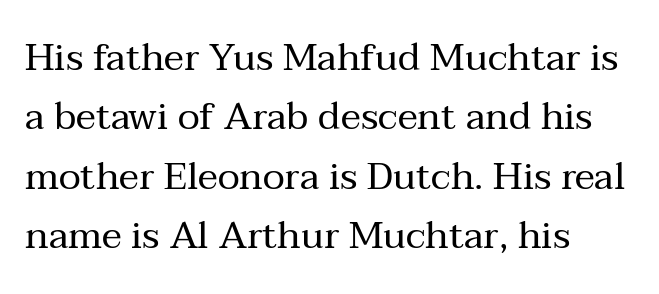
The typography opts for an upright posture over an oblique one. Caption: multi-line text, flush left, ragged right. Between one letter and the next there's only the usual sliver of space. Type without underlining. The weight would be labelled regular, book, light, or lighter still. The passage shown is typeset with a serif family.
